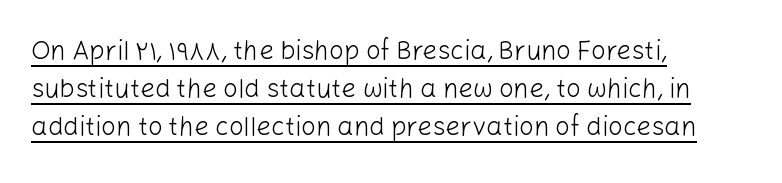
Q: Is the text bold? A: No.
Q: Is the text italic (slanted)? A: No, it is upright.
Q: Is the text underlined? A: Yes.
Q: How is the paragraph aligned? A: Left-aligned.
Q: Is the spacing between letters normal or unusually wide? A: Normal.
Q: Is the spacing between lines tight, normal or loose? A: Normal.
